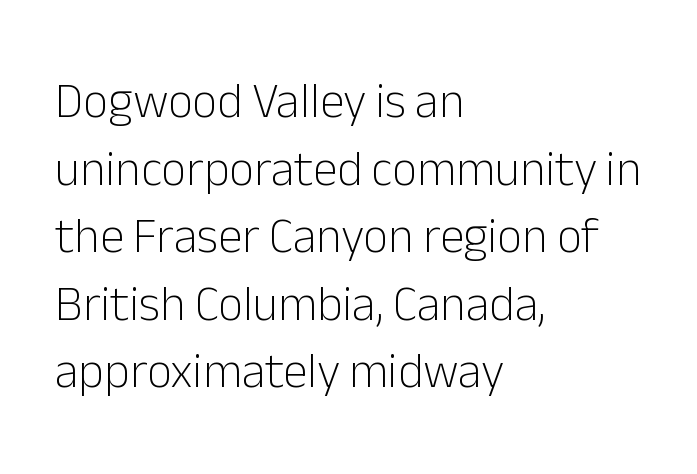
{"serif": "no", "italic": "no", "bold": "no", "weight": "light", "width": "normal", "stroke_contrast": "low", "x_height": "medium", "monospaced": "no", "underline": "no", "align": "left", "line_spacing": "normal", "line_spacing_ratio": 1.38, "letter_spacing": "normal", "letter_spacing_em": 0.0, "glyph_px": 49}
